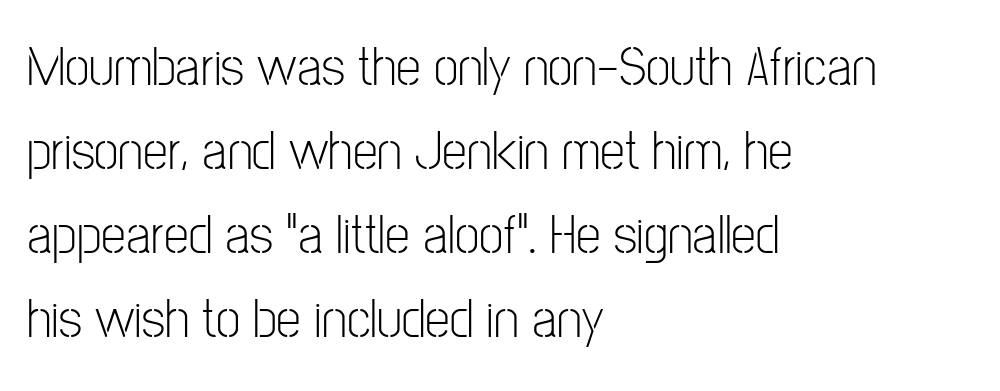
The image shows 56 px light, condensed sans-serif type, upright; set left-aligned, normal line spacing (1.5x), normal letter spacing, not underlined; low stroke contrast and a medium x-height.
